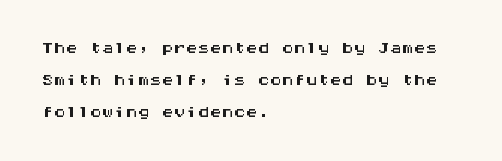
The image shows 24 px text type, upright; set left-aligned, normal line spacing (1.33x), normal letter spacing, not underlined.
